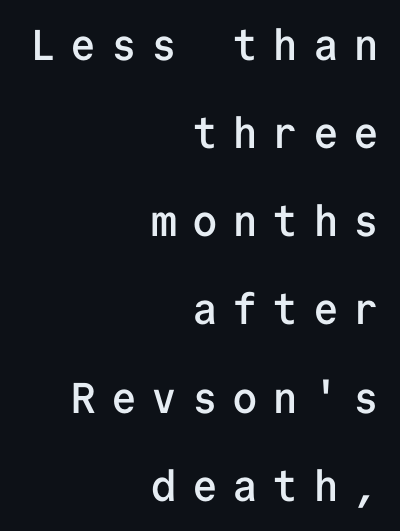
Quick note: not italic, upright. Baseline-to-baseline distance is far greater than the letter height. The rendering shows plain stroke endings on the letterforms — a sans-serif design. On the weight axis this lands at semibold, roughly 600.
